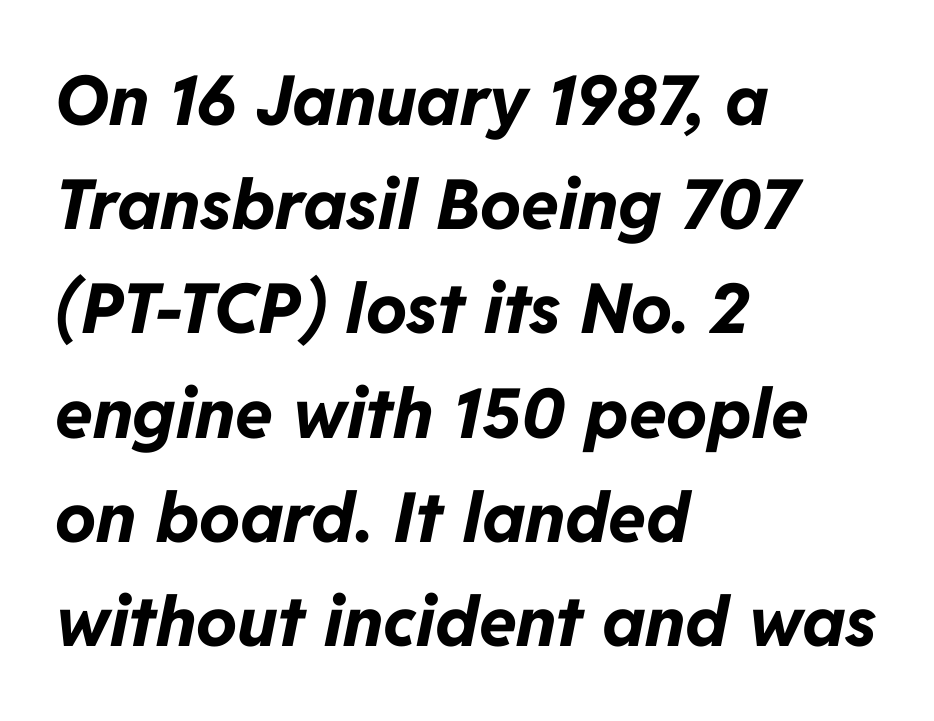
The image shows 69 px bold type, italic (leaning right); set left-aligned, normal line spacing (1.51x), normal letter spacing, not underlined; low stroke contrast and a medium x-height.
